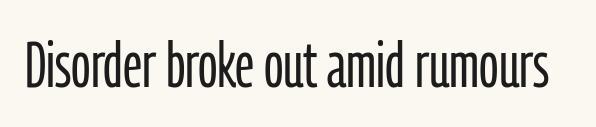
The image shows 64 px light, condensed sans-serif type, upright; set normal letter spacing, not underlined; low stroke contrast and a medium x-height.
